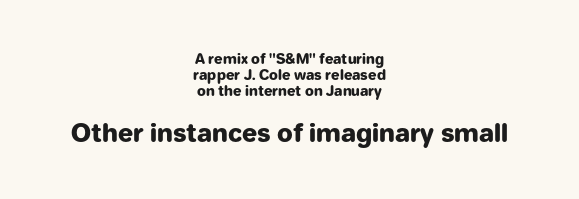
Q: Is the text bold? A: Yes.
Q: Is the text italic (slanted)? A: No, it is upright.
Q: Is the text underlined? A: No.
Q: How is the paragraph aligned? A: Centered.
Q: Is the spacing between letters normal or unusually wide? A: Normal.
Q: Is the spacing between lines tight, normal or loose? A: Tight.
Q: Which block of text is set in a larger size, the first (top) or the second (bottom)? A: The second (bottom) one.
